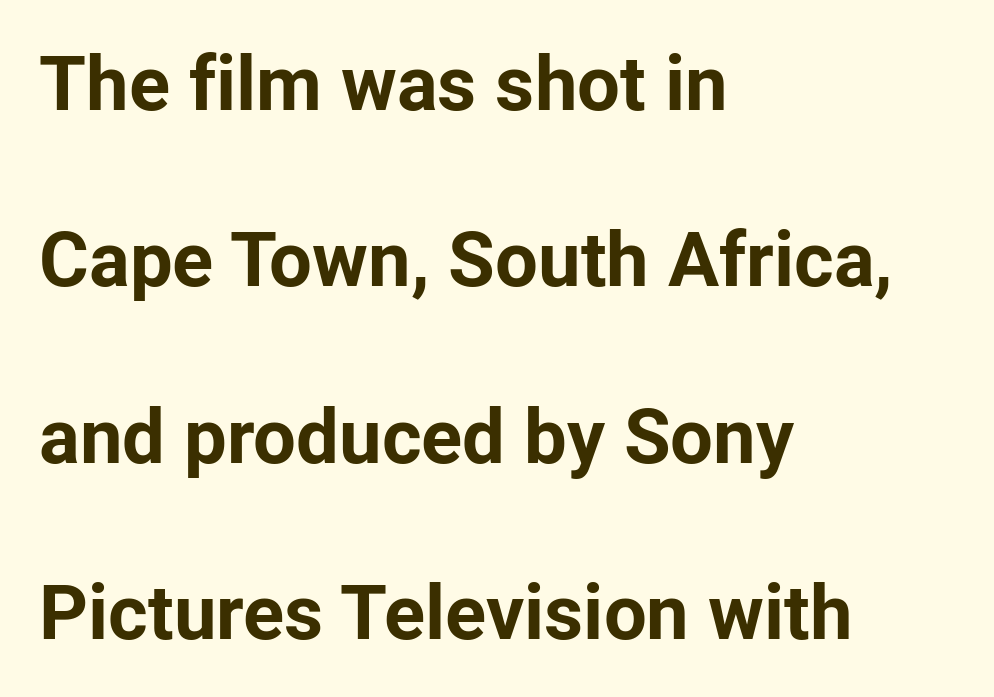
Q: Is the text bold? A: Yes.
Q: Is the text italic (slanted)? A: No, it is upright.
Q: Is the typeface a serif or a sans-serif typeface? A: Sans-serif.
Q: Is the text underlined? A: No.
Q: How is the paragraph aligned? A: Left-aligned.
Q: Is the spacing between letters normal or unusually wide? A: Normal.
Q: Is the spacing between lines tight, normal or loose? A: Loose.
Q: Width (condensed, normal, or wide)? A: Normal.
Q: Stroke contrast? A: Low.
Q: x-height? A: Medium.
Q: Monospaced? A: No.
